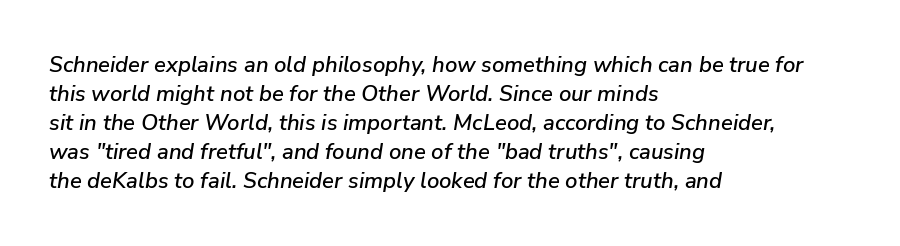
Q: Is the text italic (slanted)? A: Yes, it leans right by about 9 degrees.
Q: Is the text underlined? A: No.
Q: How is the paragraph aligned? A: Left-aligned.
Q: Is the spacing between letters normal or unusually wide? A: Normal.
Q: Is the spacing between lines tight, normal or loose? A: Normal.
